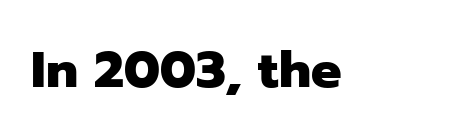
The image shows 51 px heavy sans-serif type, upright; set normal letter spacing, not underlined; low stroke contrast and a medium x-height.
